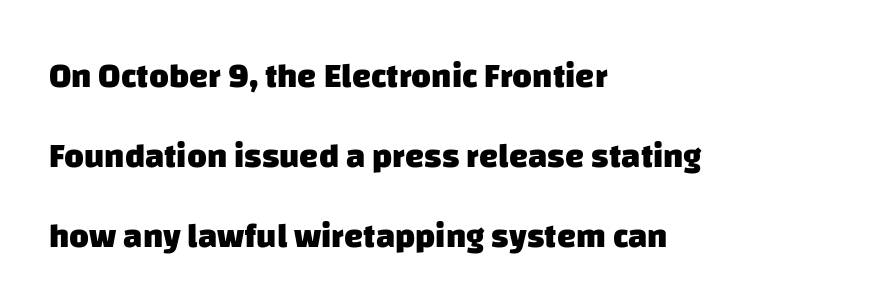
This sample trades compactness for vertical openness between lines. Nothing unusual about the tracking: characters are spaced as the font intends. Stroke thickness is high; the sample reads as a true bold. Is the block centered? No — it sits flush against the left margin.
